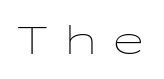
Q: Is the text bold? A: No.
Q: Is the text italic (slanted)? A: No, it is upright.
Q: Is the text underlined? A: No.
Q: Is the spacing between letters normal or unusually wide? A: Unusually wide.
Q: Width (condensed, normal, or wide)? A: Wide.
Q: Stroke contrast? A: Low.
Q: x-height? A: Medium.
Q: Monospaced? A: Yes.
